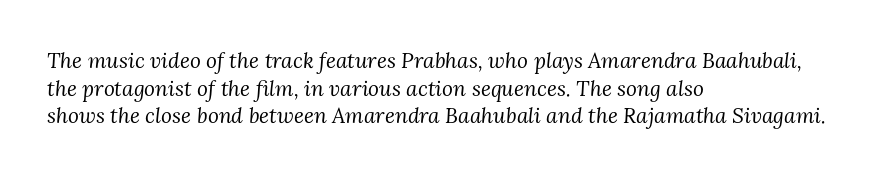
The image shows 21 px text type, italic (leaning right); set left-aligned, normal line spacing (1.32x), normal letter spacing, not underlined.
